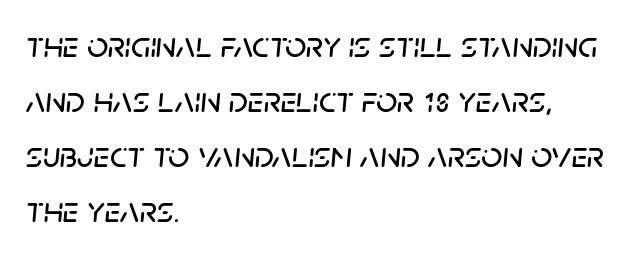
{"italic": "yes", "lean": "right", "slant_degrees": 5, "width": "normal", "stroke_contrast": "low", "x_height": "large", "monospaced": "no", "underline": "no", "align": "left", "line_spacing": "normal", "line_spacing_ratio": 1.49, "letter_spacing": "normal", "letter_spacing_em": 0.0, "glyph_px": 37}
